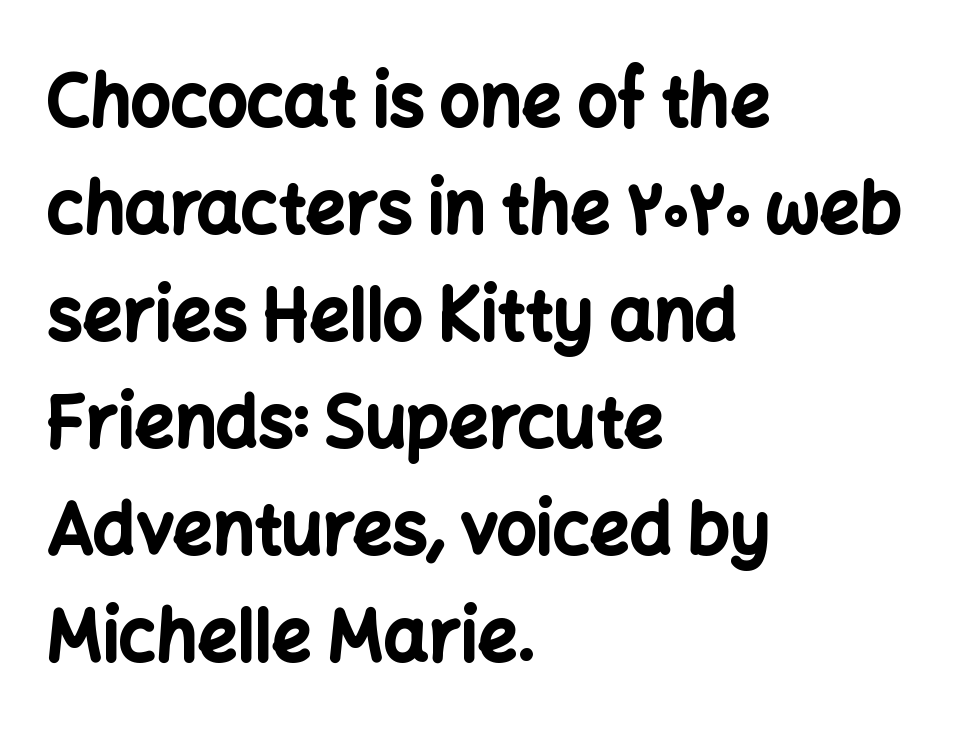
The image shows 70 px bold sans-serif type, upright; set left-aligned, normal line spacing (1.53x), normal letter spacing, not underlined; low stroke contrast and a medium x-height.
